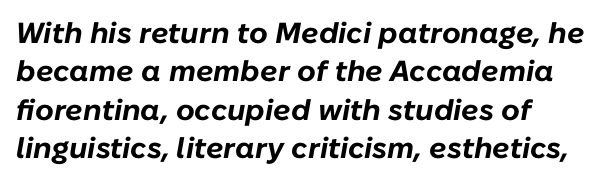
{"italic": "yes", "lean": "right", "slant_degrees": 10, "bold": "yes", "weight": "bold", "width": "normal", "stroke_contrast": "low", "x_height": "medium", "monospaced": "no", "underline": "no", "align": "left", "line_spacing": "normal", "line_spacing_ratio": 1.32, "letter_spacing": "normal", "letter_spacing_em": 0.0, "glyph_px": 29}
